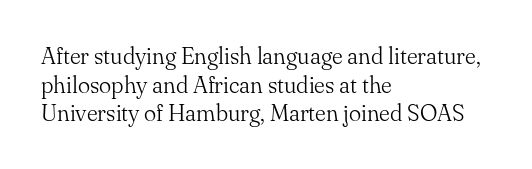
{"italic": "no", "bold": "no", "underline": "no", "align": "left", "line_spacing": "normal", "line_spacing_ratio": 1.25, "letter_spacing": "normal", "letter_spacing_em": 0.0, "glyph_px": 23}
